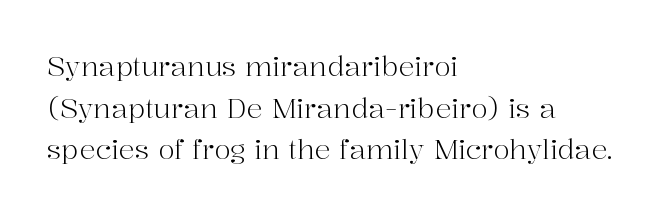
This sample uses an upright cut, with every glyph sitting square on the baseline. Lines of text with bare space underneath. The setting favours the left margin, as ordinary paragraphs usually do. Leading: standard. The typesetting does not lean heavy: it is not bold. You could call the tracking neutral — neither tight nor loose.
